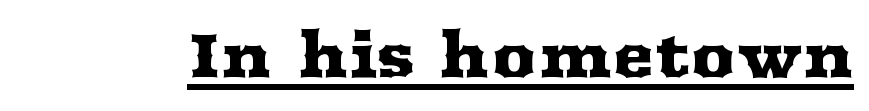
Q: Is the text italic (slanted)? A: No, it is upright.
Q: Is the typeface a serif or a sans-serif typeface? A: Serif.
Q: Is the text underlined? A: Yes.
Q: Is the spacing between letters normal or unusually wide? A: Normal.
Q: Width (condensed, normal, or wide)? A: Wide.
Q: Stroke contrast? A: Medium.
Q: x-height? A: Medium.
Q: Monospaced? A: No.
